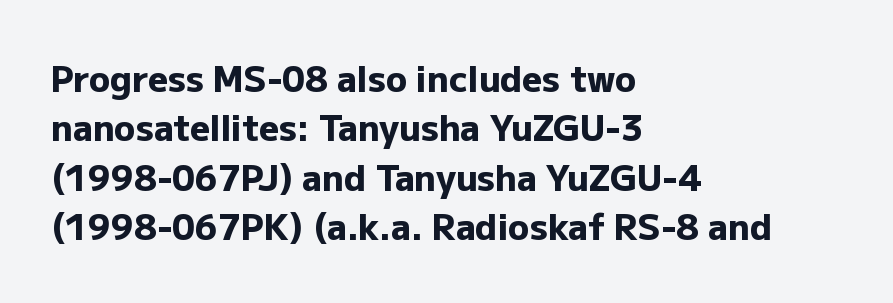
The image shows 35 px heavy sans-serif type, upright; set left-aligned, normal line spacing (1.41x), normal letter spacing, not underlined; low stroke contrast and a medium x-height.
